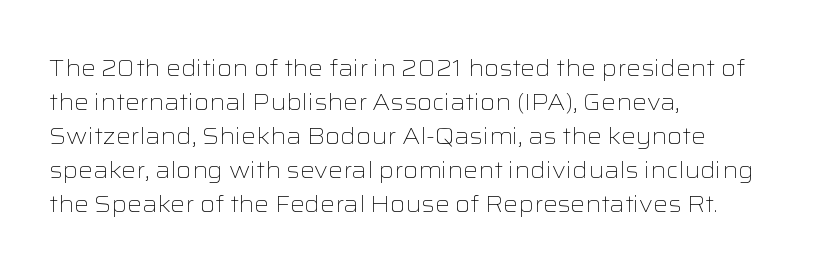
Q: Is the text bold? A: No.
Q: Is the text italic (slanted)? A: No, it is upright.
Q: Is the text underlined? A: No.
Q: How is the paragraph aligned? A: Left-aligned.
Q: Is the spacing between letters normal or unusually wide? A: Normal.
Q: Is the spacing between lines tight, normal or loose? A: Normal.
